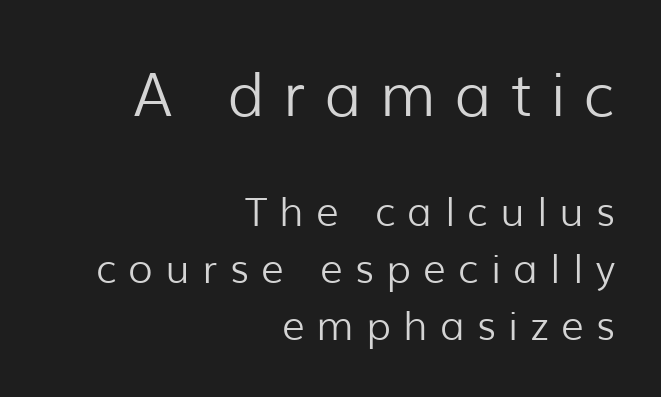
{"serif": "no", "italic": "no", "bold": "no", "weight": "light", "width": "normal", "stroke_contrast": "low", "x_height": "medium", "monospaced": "no", "underline": "no", "align": "right", "line_spacing": "normal", "line_spacing_ratio": 1.42, "letter_spacing": "wide", "letter_spacing_em": 0.31, "larger_block": "first", "size_ratio": 1.5, "glyph_px": 60}
